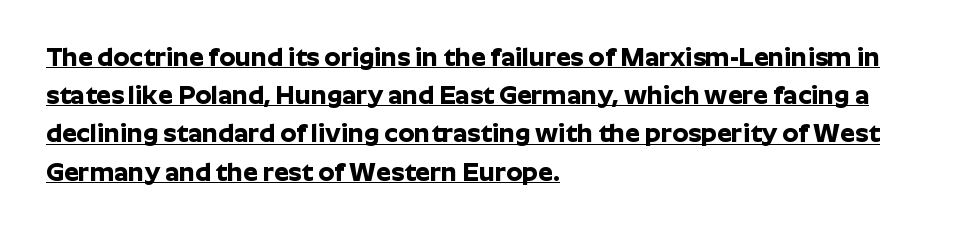
Q: Is the text bold? A: Yes.
Q: Is the text italic (slanted)? A: No, it is upright.
Q: Is the text underlined? A: Yes.
Q: How is the paragraph aligned? A: Left-aligned.
Q: Is the spacing between letters normal or unusually wide? A: Normal.
Q: Is the spacing between lines tight, normal or loose? A: Normal.
